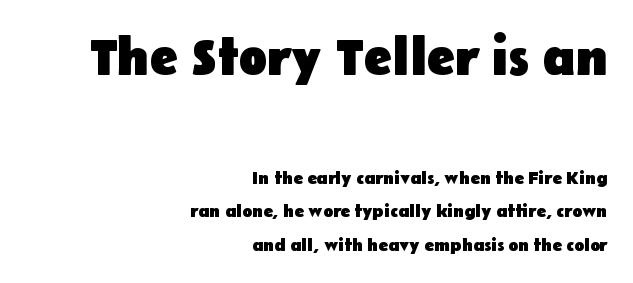
Q: Is the text bold? A: Yes.
Q: Is the text italic (slanted)? A: No, it is upright.
Q: Is the typeface a serif or a sans-serif typeface? A: Sans-serif.
Q: Is the text underlined? A: No.
Q: How is the paragraph aligned? A: Right-aligned.
Q: Is the spacing between letters normal or unusually wide? A: Normal.
Q: Which block of text is set in a larger size, the first (top) or the second (bottom)? A: The first (top) one.
Q: Width (condensed, normal, or wide)? A: Normal.
Q: Stroke contrast? A: Low.
Q: x-height? A: Medium.
Q: Monospaced? A: No.
